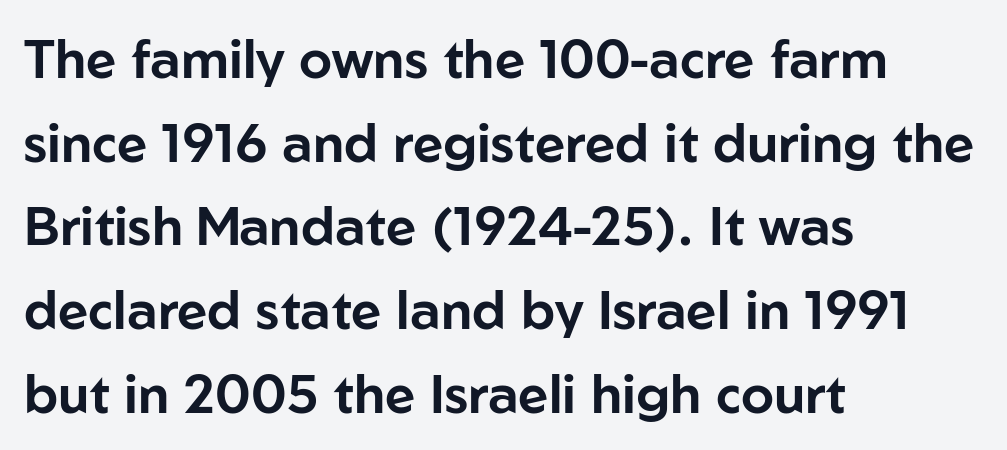
The image shows 53 px sans-serif type, upright; set left-aligned, normal line spacing (1.58x), normal letter spacing, not underlined; low stroke contrast and a medium x-height.
